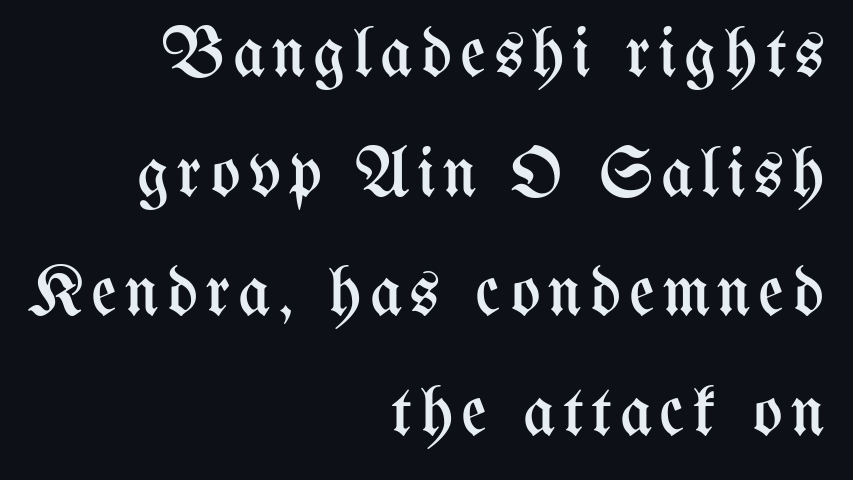
Q: Is the text bold? A: No.
Q: Is the text italic (slanted)? A: No, it is upright.
Q: Is the text underlined? A: No.
Q: How is the paragraph aligned? A: Right-aligned.
Q: Width (condensed, normal, or wide)? A: Condensed.
Q: Stroke contrast? A: Medium.
Q: x-height? A: Medium.
Q: Monospaced? A: No.
